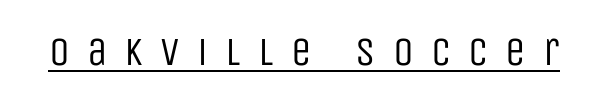
The image shows 41 px regular-weight, condensed sans-serif type, upright; set unusually wide letter spacing (+0.42 em), underlined; low stroke contrast and a large x-height.
